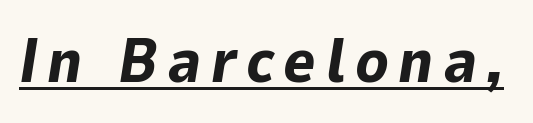
Note the varied advance widths — an 'i' is clearly narrower than an 'm'. On the weight axis this lands at bold, roughly 700. Descenders here cross a horizontal rule under the line. It's the slanting kind of type.
